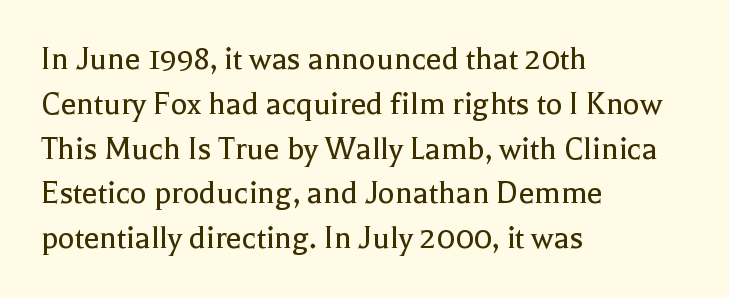
The letters stand upright; this is a roman face. The text was rendered using a seriffed face with decorative stroke endings. Nobody drew a line under any word here. These lines are rendered in a variable-pitch font.
